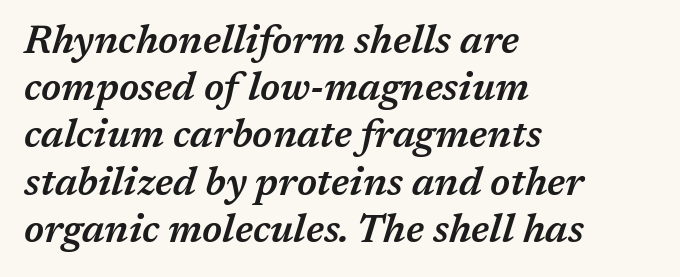
The image shows 39 px semibold type, italic (leaning right); set left-aligned, line spacing 1.21x, normal letter spacing, not underlined; medium stroke contrast and a medium x-height.
